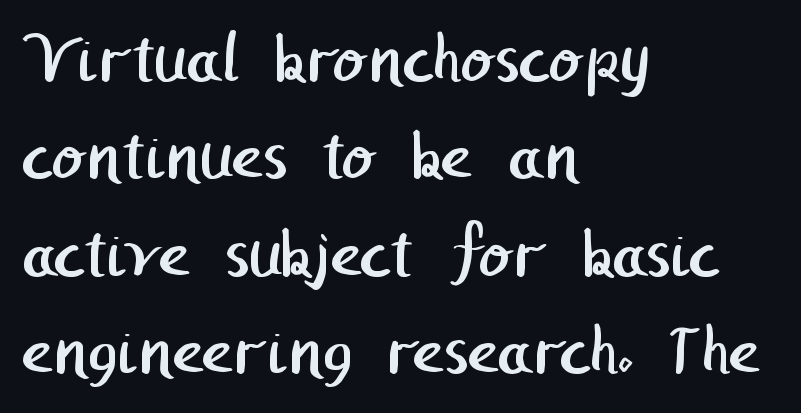
Q: Is the text bold? A: No.
Q: Is the typeface a serif or a sans-serif typeface? A: Sans-serif.
Q: Is the text underlined? A: No.
Q: How is the paragraph aligned? A: Left-aligned.
Q: Is the spacing between letters normal or unusually wide? A: Normal.
Q: Is the spacing between lines tight, normal or loose? A: Normal.
Q: Width (condensed, normal, or wide)? A: Normal.
Q: Stroke contrast? A: Low.
Q: x-height? A: Medium.
